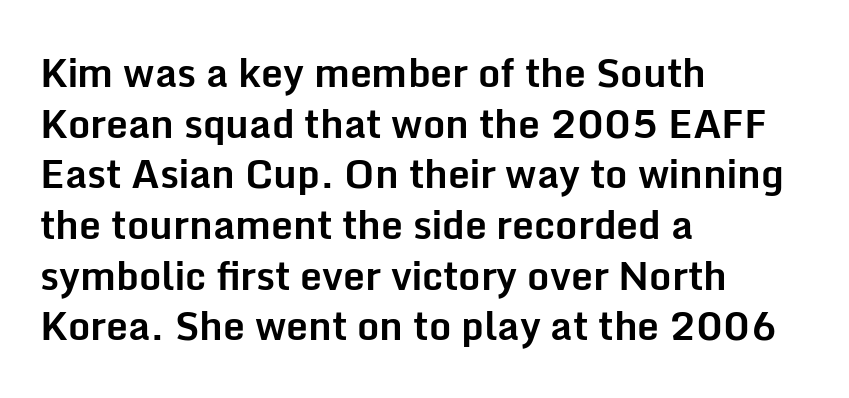
{"serif": "no", "italic": "no", "bold": "yes", "weight": "bold", "width": "normal", "stroke_contrast": "low", "x_height": "medium", "monospaced": "no", "underline": "no", "align": "left", "line_spacing": "normal", "line_spacing_ratio": 1.3, "letter_spacing": "normal", "letter_spacing_em": 0.0, "glyph_px": 39}
